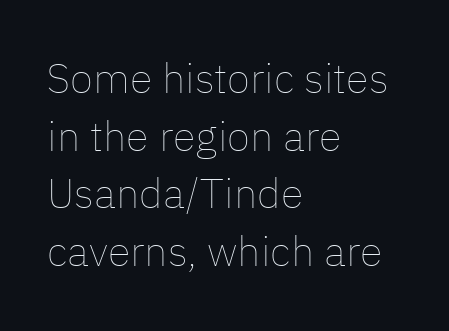
The image shows 42 px thin type, upright; set left-aligned, normal line spacing (1.37x), normal letter spacing, not underlined; low stroke contrast and a medium x-height.
